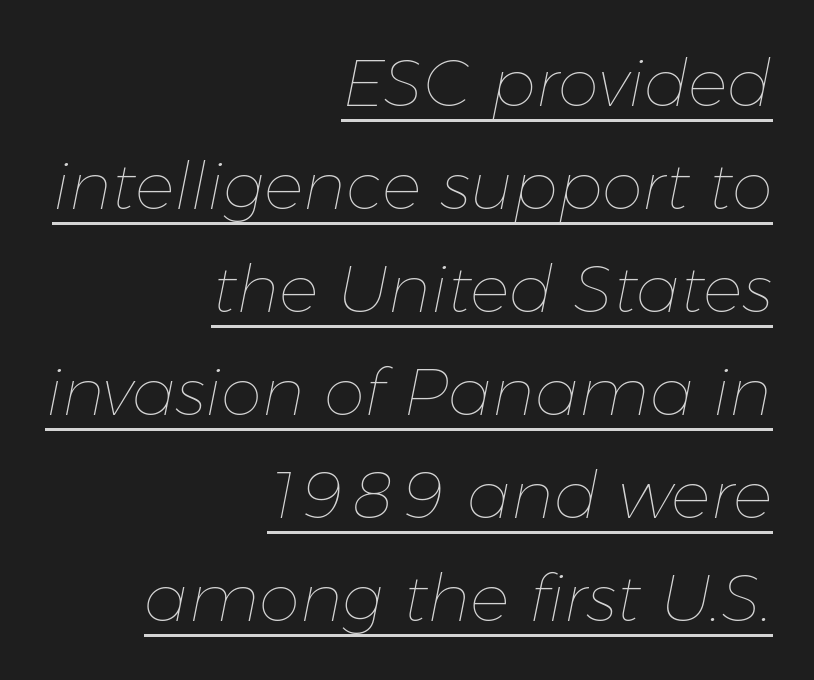
Q: Is the text bold? A: No.
Q: Is the text italic (slanted)? A: Yes, it leans right by about 11 degrees.
Q: Is the text underlined? A: Yes.
Q: How is the paragraph aligned? A: Right-aligned.
Q: Is the spacing between letters normal or unusually wide? A: Normal.
Q: Is the spacing between lines tight, normal or loose? A: Normal.
Q: Width (condensed, normal, or wide)? A: Normal.
Q: Stroke contrast? A: Low.
Q: x-height? A: Medium.
Q: Monospaced? A: No.
